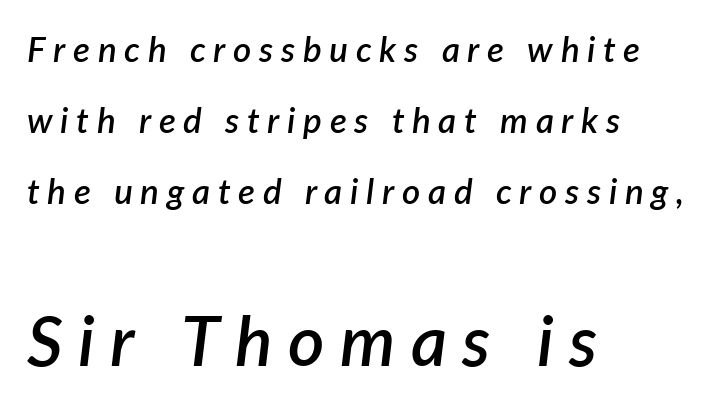
Q: Is the text bold? A: Semi-bold.
Q: Is the text italic (slanted)? A: Yes, it leans right by about 7 degrees.
Q: Is the text underlined? A: No.
Q: How is the paragraph aligned? A: Left-aligned.
Q: Is the spacing between letters normal or unusually wide? A: Unusually wide.
Q: Is the spacing between lines tight, normal or loose? A: Loose.
Q: Which block of text is set in a larger size, the first (top) or the second (bottom)? A: The second (bottom) one.
Q: Width (condensed, normal, or wide)? A: Normal.
Q: Stroke contrast? A: Low.
Q: x-height? A: Medium.
Q: Monospaced? A: No.
